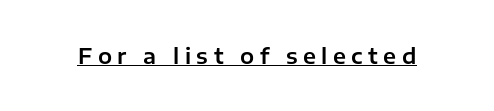
The image shows 21 px text type, upright; set unusually wide letter spacing (+0.26 em), underlined.
